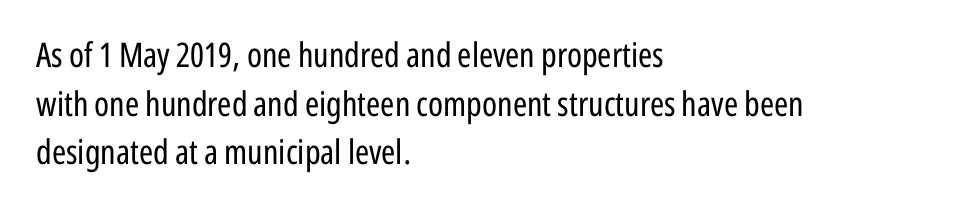
Q: Is the text bold? A: No.
Q: Is the text italic (slanted)? A: No, it is upright.
Q: Is the typeface a serif or a sans-serif typeface? A: Sans-serif.
Q: Is the text underlined? A: No.
Q: How is the paragraph aligned? A: Left-aligned.
Q: Is the spacing between letters normal or unusually wide? A: Normal.
Q: Is the spacing between lines tight, normal or loose? A: Normal.
Q: Width (condensed, normal, or wide)? A: Condensed.
Q: Stroke contrast? A: Low.
Q: x-height? A: Medium.
Q: Monospaced? A: No.
